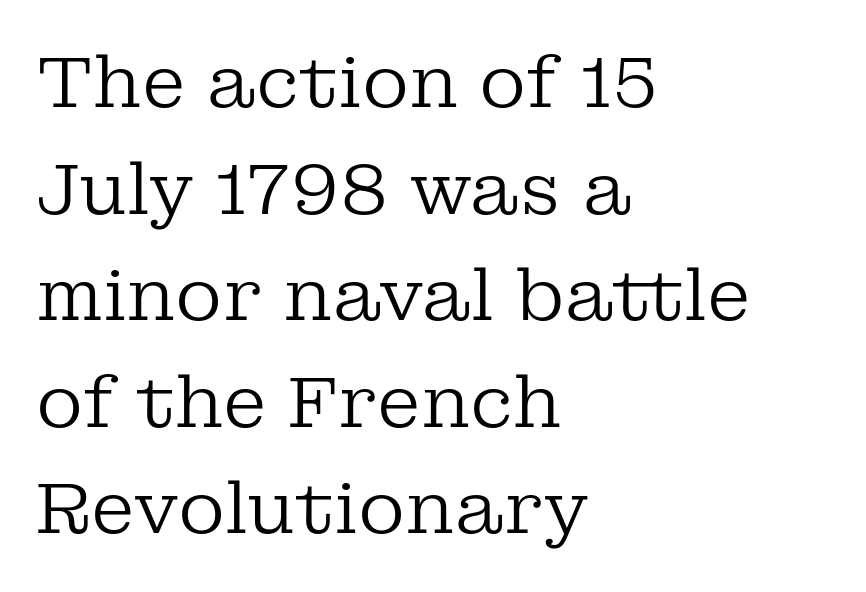
{"serif": "yes", "italic": "no", "bold": "no", "weight": "regular", "width": "normal", "stroke_contrast": "low", "x_height": "medium", "monospaced": "no", "underline": "no", "align": "left", "line_spacing": "normal", "line_spacing_ratio": 1.48, "letter_spacing": "normal", "letter_spacing_em": 0.0, "glyph_px": 72}
